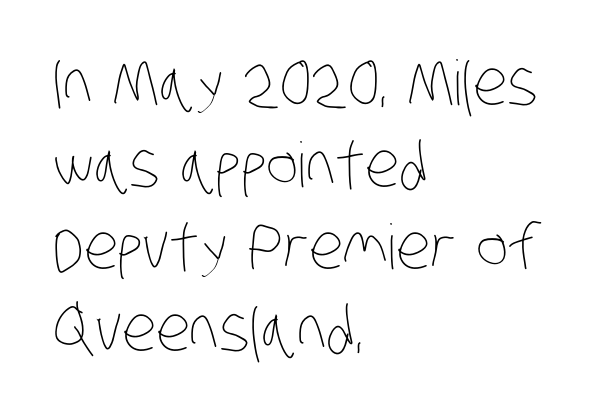
Q: Is the text bold? A: No.
Q: Is the text underlined? A: No.
Q: How is the paragraph aligned? A: Left-aligned.
Q: Is the spacing between letters normal or unusually wide? A: Normal.
Q: Is the spacing between lines tight, normal or loose? A: Normal.
Q: Width (condensed, normal, or wide)? A: Condensed.
Q: Stroke contrast? A: Low.
Q: x-height? A: Large.
Q: Monospaced? A: No.
